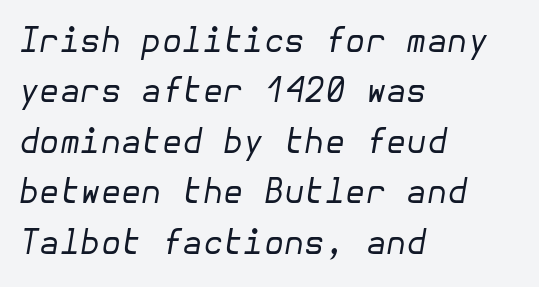
Q: Is the text bold? A: No.
Q: Is the text italic (slanted)? A: Yes, it leans right by about 10 degrees.
Q: Is the text underlined? A: No.
Q: How is the paragraph aligned? A: Left-aligned.
Q: Is the spacing between letters normal or unusually wide? A: Normal.
Q: Is the spacing between lines tight, normal or loose? A: Normal.
Q: Width (condensed, normal, or wide)? A: Normal.
Q: Stroke contrast? A: Low.
Q: x-height? A: Medium.
